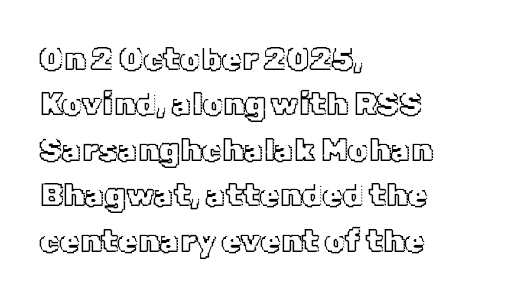
Has an underline been added? It has not. Glyph-to-glyph distance matches everyday printed text. The vertical gap from one line to the next is medium. Does the copy run flush right? No — it runs flush left.
